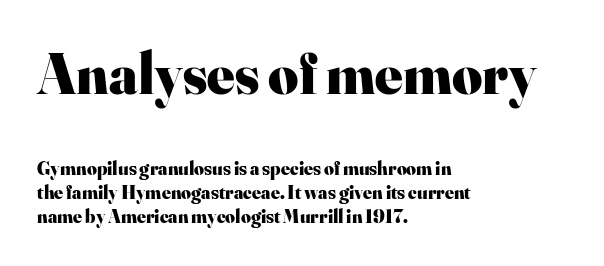
Q: Is the text bold? A: Yes.
Q: Is the text italic (slanted)? A: No, it is upright.
Q: Is the typeface a serif or a sans-serif typeface? A: Serif.
Q: Is the text underlined? A: No.
Q: How is the paragraph aligned? A: Left-aligned.
Q: Is the spacing between letters normal or unusually wide? A: Normal.
Q: Is the spacing between lines tight, normal or loose? A: Normal.
Q: Which block of text is set in a larger size, the first (top) or the second (bottom)? A: The first (top) one.
Q: Width (condensed, normal, or wide)? A: Normal.
Q: Stroke contrast? A: High.
Q: x-height? A: Small.
Q: Monospaced? A: No.
